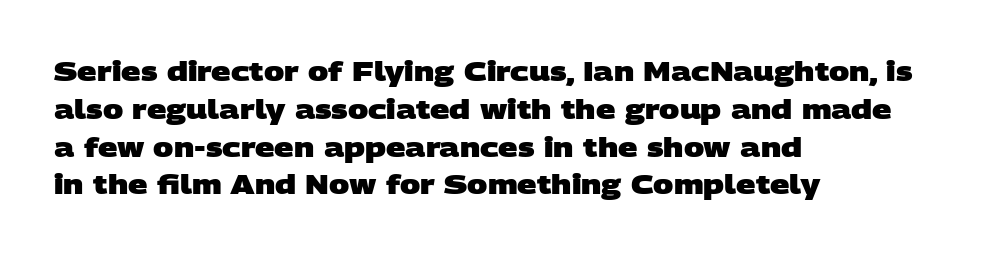
Which margin do the lines hug? The left one — the right edge is uneven. No word sits above an underline. The rendering keeps characters at their native spacing. Its strokes are broad and dark, the hallmark of bold type. One glance says typical: line gaps are just what's usual.
